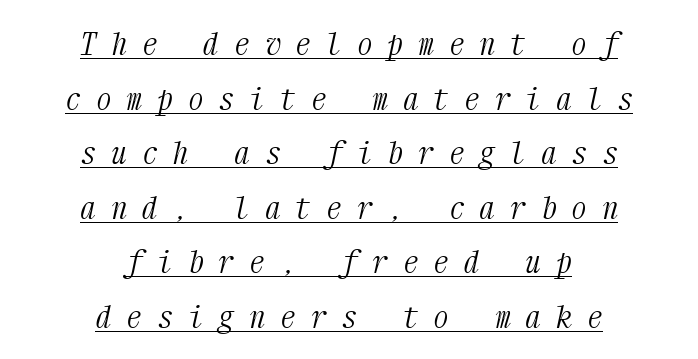
The typesetter has applied underlining to the passage shown. A student would call this center alignment; a typographer would say set centered. Tracking here is generous; glyphs stand well apart from one another. Serif or sans? Serif — the stroke terminals have little feet.
